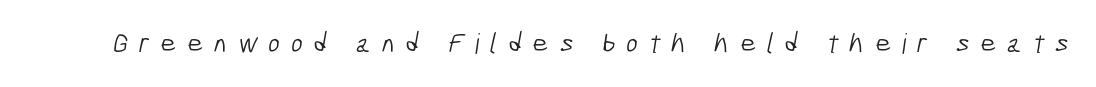
The image shows 28 px light, condensed sans-serif type; set unusually wide letter spacing (+0.38 em), not underlined; low stroke contrast and a medium x-height.
